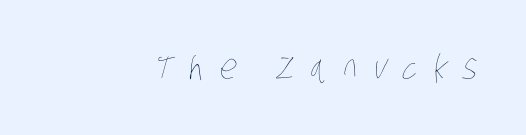
Q: Is the text bold? A: No.
Q: Is the text underlined? A: No.
Q: Is the spacing between letters normal or unusually wide? A: Unusually wide.
Q: Width (condensed, normal, or wide)? A: Condensed.
Q: Stroke contrast? A: Low.
Q: x-height? A: Large.
Q: Monospaced? A: No.
